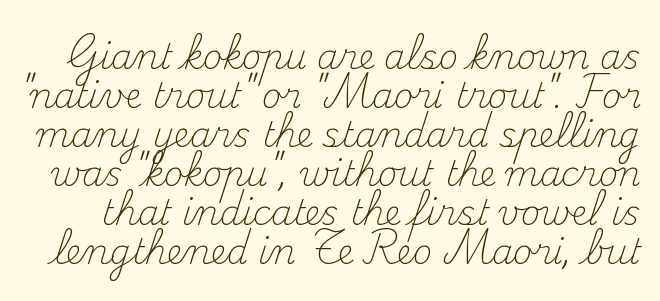
The image shows 34 px light serif type; set tight line spacing (1.15x), normal letter spacing, not underlined; medium stroke contrast and a small x-height.
